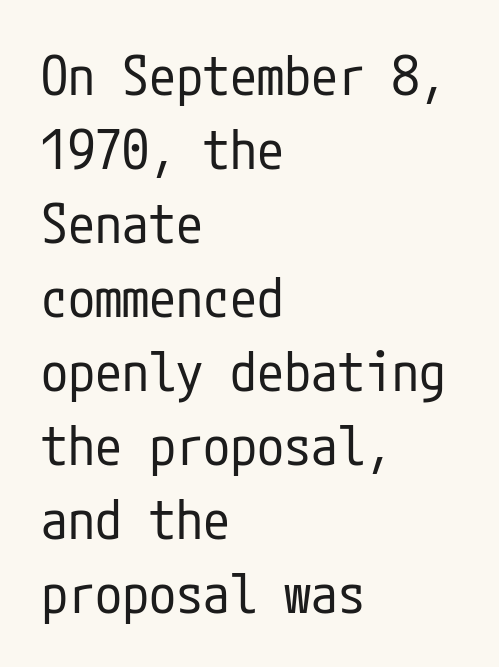
Q: Is the text bold? A: No.
Q: Is the text italic (slanted)? A: No, it is upright.
Q: Is the typeface a serif or a sans-serif typeface? A: Sans-serif.
Q: Is the text underlined? A: No.
Q: How is the paragraph aligned? A: Left-aligned.
Q: Is the spacing between letters normal or unusually wide? A: Normal.
Q: Is the spacing between lines tight, normal or loose? A: Normal.
Q: Width (condensed, normal, or wide)? A: Condensed.
Q: Stroke contrast? A: Low.
Q: x-height? A: Medium.
